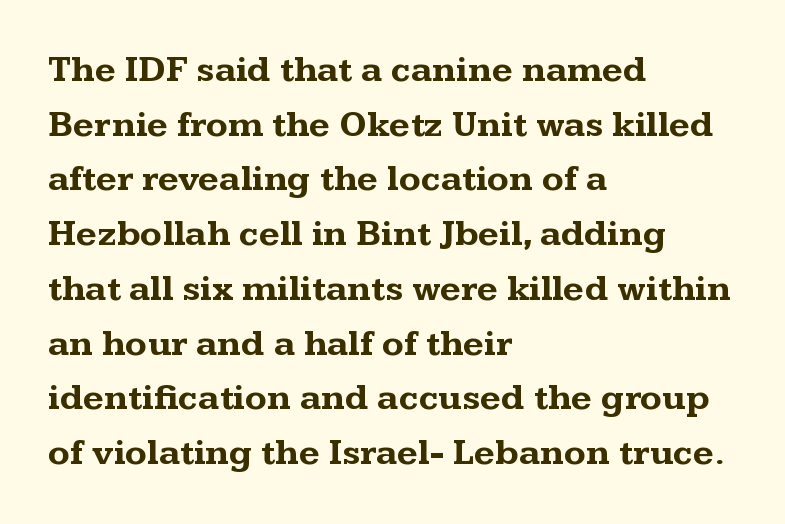
Q: Is the text bold? A: Yes.
Q: Is the text italic (slanted)? A: No, it is upright.
Q: Is the typeface a serif or a sans-serif typeface? A: Serif.
Q: Is the text underlined? A: No.
Q: How is the paragraph aligned? A: Left-aligned.
Q: Is the spacing between letters normal or unusually wide? A: Normal.
Q: Is the spacing between lines tight, normal or loose? A: Normal.
Q: Width (condensed, normal, or wide)? A: Wide.
Q: Stroke contrast? A: Medium.
Q: x-height? A: Medium.
Q: Monospaced? A: No.
